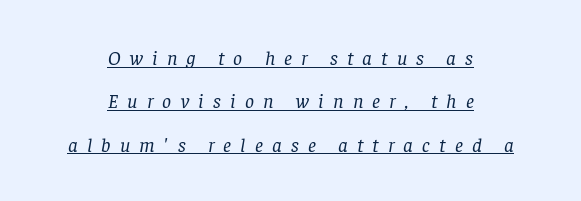
Honestly, the rows look like they've been pulled way apart. The type is letterspaced generously, with wide tracking. The letterforms sit at book weight or below. When letters slant like this, we call the style italic.
